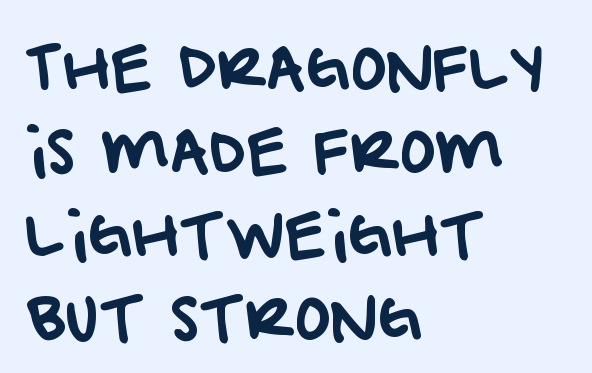
Q: Is the typeface a serif or a sans-serif typeface? A: Sans-serif.
Q: Is the text underlined? A: No.
Q: How is the paragraph aligned? A: Left-aligned.
Q: Is the spacing between letters normal or unusually wide? A: Normal.
Q: Is the spacing between lines tight, normal or loose? A: Normal.
Q: Width (condensed, normal, or wide)? A: Normal.
Q: Stroke contrast? A: Low.
Q: x-height? A: Large.
Q: Monospaced? A: No.
